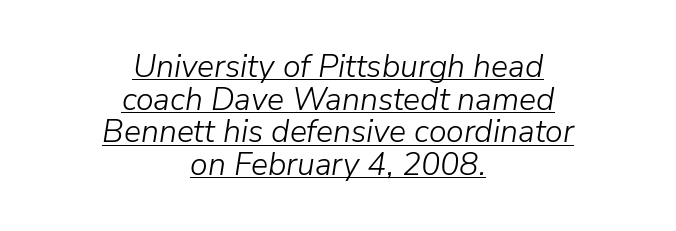
Q: Is the text bold? A: No.
Q: Is the text italic (slanted)? A: Yes, it leans right by about 9 degrees.
Q: Is the text underlined? A: Yes.
Q: How is the paragraph aligned? A: Centered.
Q: Is the spacing between letters normal or unusually wide? A: Normal.
Q: Is the spacing between lines tight, normal or loose? A: Tight.
Q: Width (condensed, normal, or wide)? A: Normal.
Q: Stroke contrast? A: Low.
Q: x-height? A: Medium.
Q: Monospaced? A: No.
